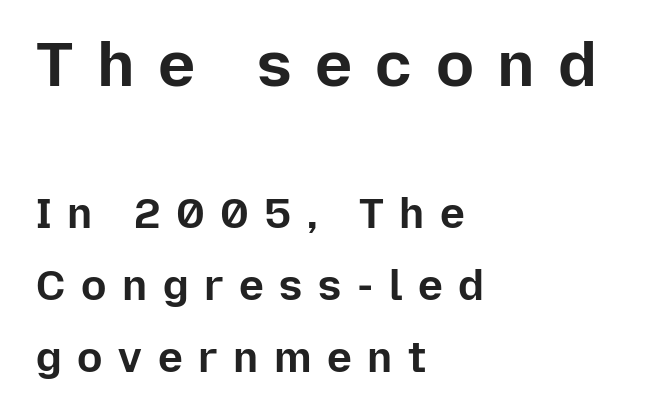
{"serif": "no", "italic": "no", "bold": "yes", "weight": "bold", "width": "normal", "stroke_contrast": "low", "x_height": "medium", "monospaced": "no", "underline": "no", "align": "left", "line_spacing_ratio": 1.71, "letter_spacing": "wide", "letter_spacing_em": 0.37, "larger_block": "first", "size_ratio": 1.5, "glyph_px": 63}
